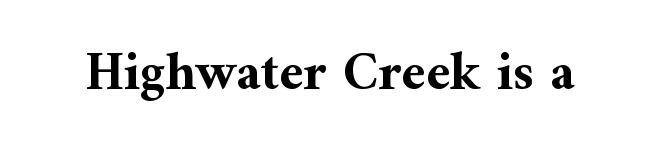
Q: Is the text bold? A: Yes.
Q: Is the text italic (slanted)? A: No, it is upright.
Q: Is the typeface a serif or a sans-serif typeface? A: Serif.
Q: Is the text underlined? A: No.
Q: Is the spacing between letters normal or unusually wide? A: Normal.
Q: Width (condensed, normal, or wide)? A: Normal.
Q: Stroke contrast? A: Medium.
Q: x-height? A: Medium.
Q: Monospaced? A: No.
